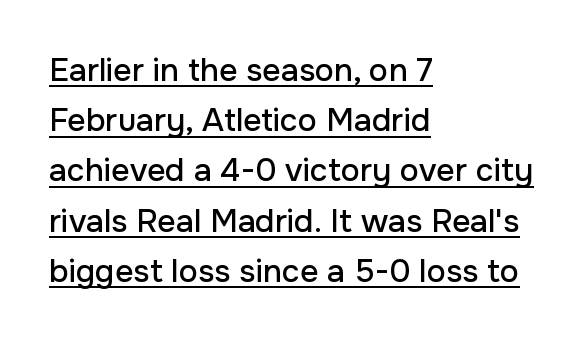
Q: Is the text italic (slanted)? A: No, it is upright.
Q: Is the typeface a serif or a sans-serif typeface? A: Sans-serif.
Q: Is the text underlined? A: Yes.
Q: How is the paragraph aligned? A: Left-aligned.
Q: Is the spacing between letters normal or unusually wide? A: Normal.
Q: Is the spacing between lines tight, normal or loose? A: Normal.
Q: Width (condensed, normal, or wide)? A: Normal.
Q: Stroke contrast? A: Low.
Q: x-height? A: Medium.
Q: Monospaced? A: No.
